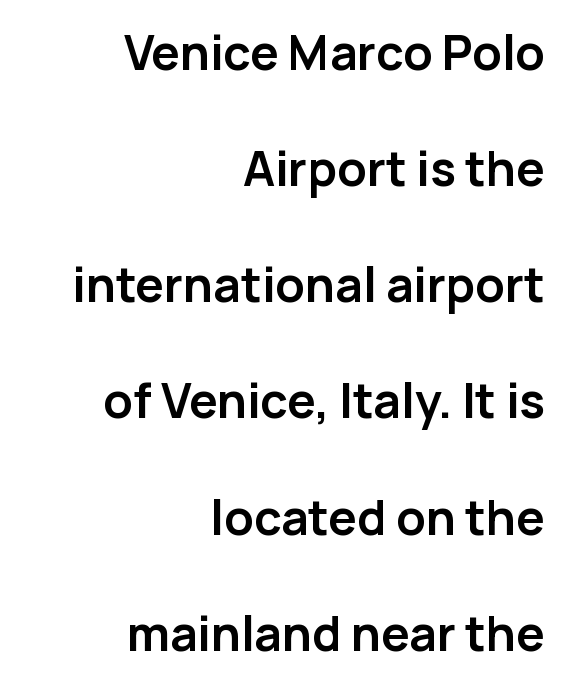
The image shows 48 px semibold sans-serif type, upright; set right-aligned, loose line spacing (2.42x), normal letter spacing, not underlined; low stroke contrast and a medium x-height.
